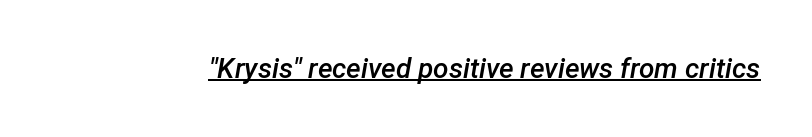
Slightly chunky letters — semibold, I'd say, not full bold. Slant detected: the letters are inclined. Looks like regular typesetting: each glyph gets only the width it needs. Honestly, the letter spacing is just normal — you wouldn't notice it. This rendering features underlined lettering.
